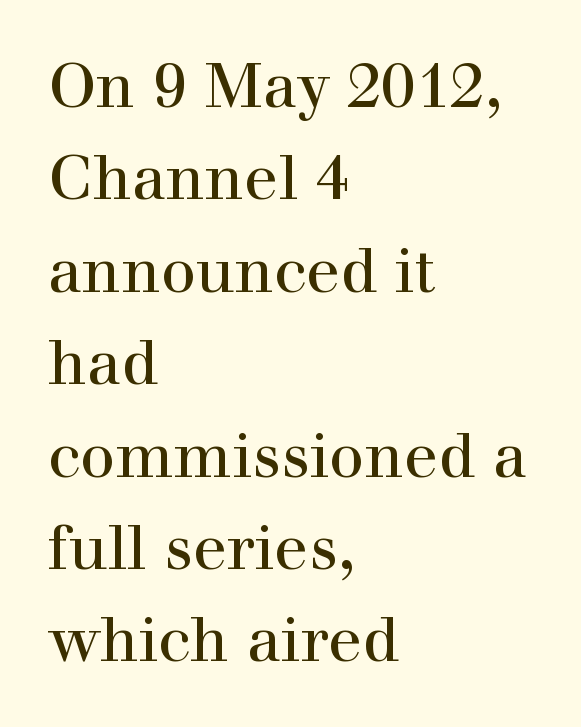
The image shows 62 px serif type, upright; set left-aligned, normal line spacing (1.49x), normal letter spacing, not underlined; a medium x-height.
